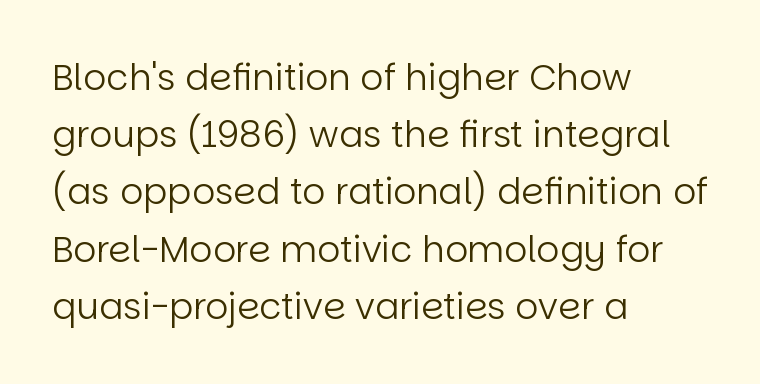
{"serif": "no", "italic": "no", "bold": "no", "weight": "regular", "width": "normal", "stroke_contrast": "low", "x_height": "large", "monospaced": "no", "underline": "no", "align": "left", "line_spacing": "normal", "line_spacing_ratio": 1.59, "letter_spacing": "normal", "letter_spacing_em": 0.0, "glyph_px": 36}
